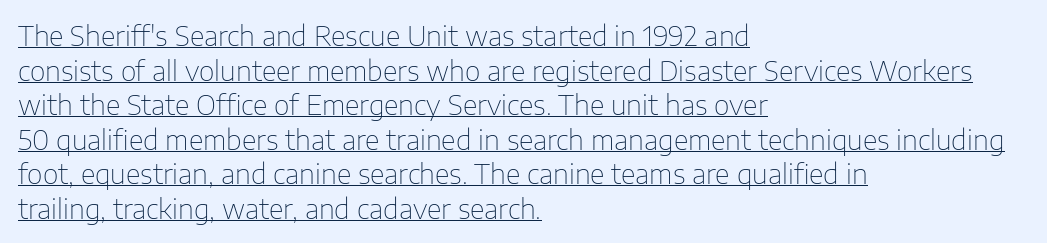
Q: Is the text bold? A: No.
Q: Is the text italic (slanted)? A: No, it is upright.
Q: Is the text underlined? A: Yes.
Q: How is the paragraph aligned? A: Left-aligned.
Q: Is the spacing between letters normal or unusually wide? A: Normal.
Q: Is the spacing between lines tight, normal or loose? A: Normal.
